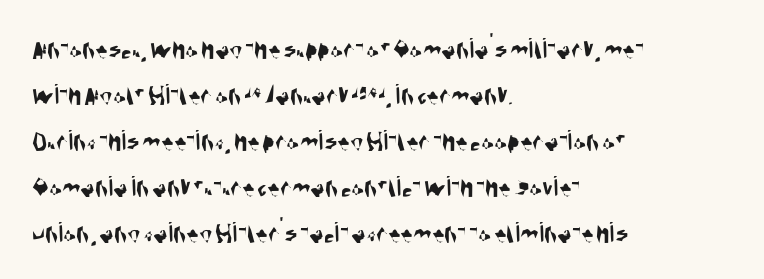
{"serif": "no", "width": "condensed", "stroke_contrast": "medium", "x_height": "large", "monospaced": "no", "underline": "no", "align": "left", "line_spacing": "normal", "line_spacing_ratio": 1.53, "letter_spacing": "normal", "letter_spacing_em": 0.0, "glyph_px": 30}
